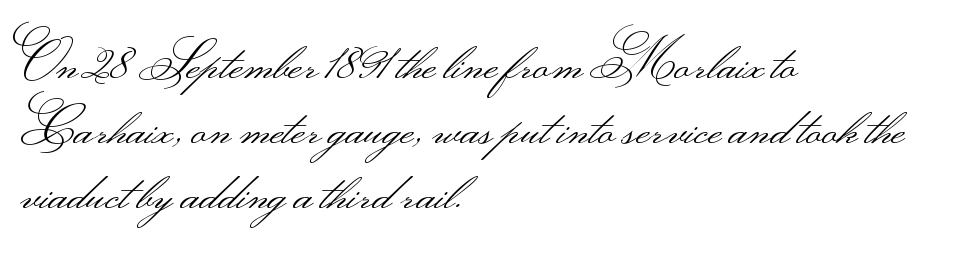
The image shows 53 px light, wide sans-serif type; set left-aligned, line spacing 1.23x, normal letter spacing, not underlined; medium stroke contrast.
